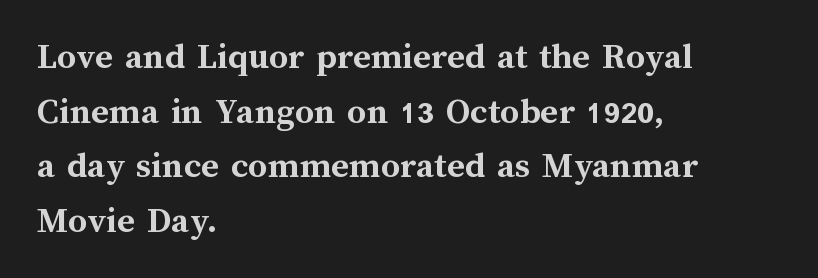
{"italic": "no", "bold": "yes", "weight": "semibold", "width": "normal", "stroke_contrast": "medium", "x_height": "medium", "monospaced": "no", "underline": "no", "align": "left", "line_spacing": "normal", "line_spacing_ratio": 1.44, "letter_spacing": "normal", "letter_spacing_em": 0.0, "glyph_px": 38}
